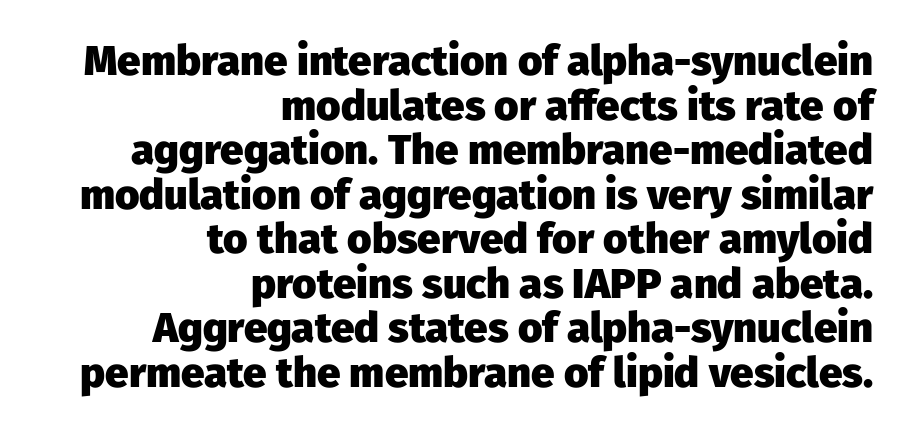
The rendering uses a bold face; every stroke is thick and dark. Baseline-to-baseline distance is barely more than the letter height. Decoration check: the copy has no underline. The face used here is proportionally spaced, like ordinary book or web type. The face used here is rendered with its standard letterfit. The type sits square on the baseline with zero lean.
